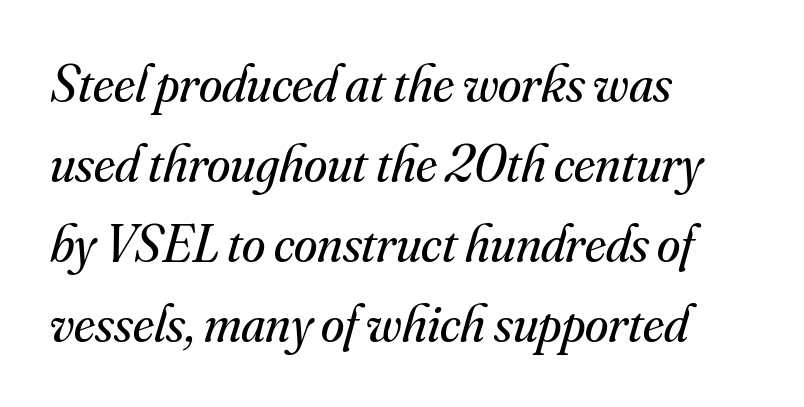
The image shows 53 px regular-weight serif type, italic (leaning right); set left-aligned, normal line spacing (1.51x), normal letter spacing, not underlined; medium stroke contrast and a small x-height.
